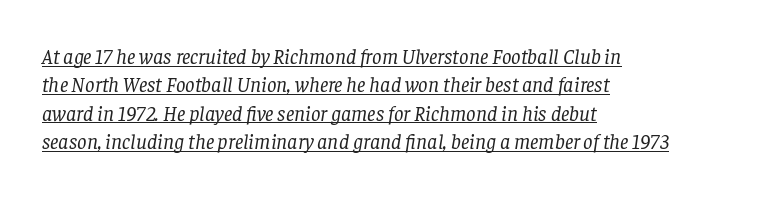
{"italic": "yes", "lean": "right", "slant_degrees": 8, "bold": "no", "underline": "yes", "align": "left", "line_spacing": "normal", "line_spacing_ratio": 1.35, "letter_spacing": "normal", "letter_spacing_em": 0.0, "glyph_px": 21}
